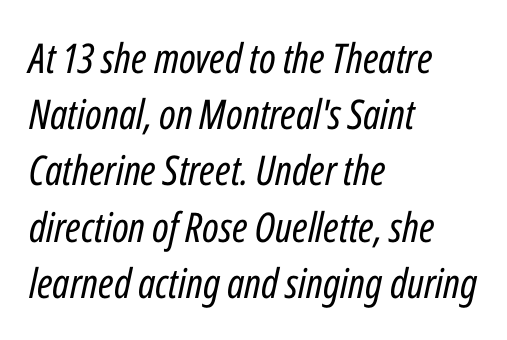
Type without underlining. Bold? No — there's no thickening of the strokes. The passage shown has conventional tracking throughout. Vertically, the passage feels balanced, rows spaced as you'd expect. One-word summary of the alignment: left.
